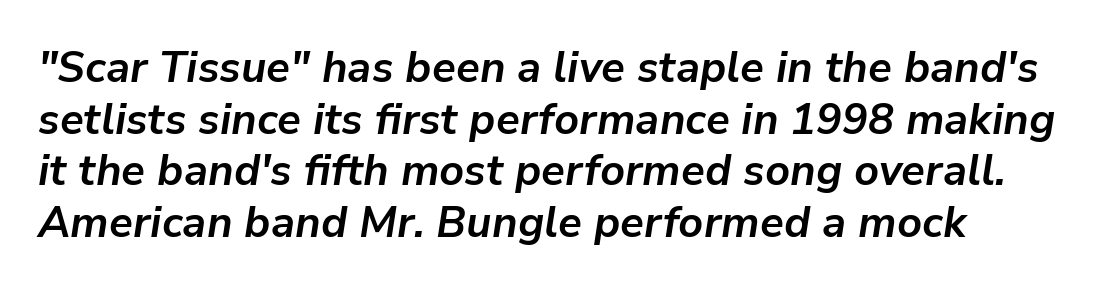
Q: Is the text bold? A: Yes.
Q: Is the text italic (slanted)? A: Yes, it leans right by about 9 degrees.
Q: Is the text underlined? A: No.
Q: Is the spacing between letters normal or unusually wide? A: Normal.
Q: Width (condensed, normal, or wide)? A: Normal.
Q: Stroke contrast? A: Low.
Q: x-height? A: Medium.
Q: Monospaced? A: No.
